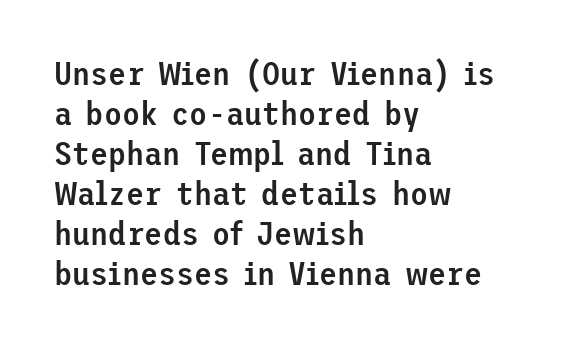
Q: Is the text bold? A: Semi-bold.
Q: Is the text italic (slanted)? A: No, it is upright.
Q: Is the typeface a serif or a sans-serif typeface? A: Sans-serif.
Q: Is the text underlined? A: No.
Q: How is the paragraph aligned? A: Left-aligned.
Q: Is the spacing between letters normal or unusually wide? A: Normal.
Q: Width (condensed, normal, or wide)? A: Normal.
Q: Stroke contrast? A: Low.
Q: x-height? A: Medium.
